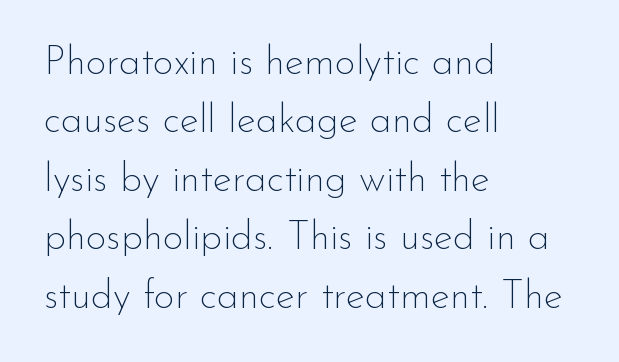
Letters have the restrained weight of plain body copy at most. A classic flush-left, rag-right setting is used for this passage. Letter spacing: default. Does the leading feel generous? No, just average. Posture: upright roman.
